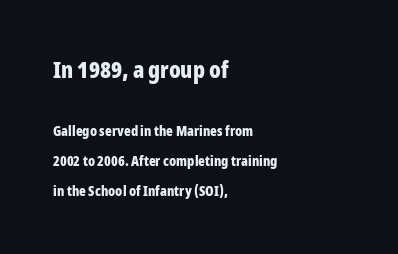
The image shows 23 px bold type, upright; set left-aligned, loose line spacing (2.14x), normal letter spacing, not underlined; the first (top) block is 1.64x larger.
